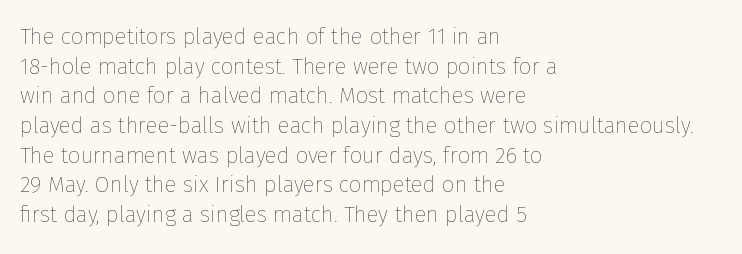
Q: Is the text bold? A: No.
Q: Is the text italic (slanted)? A: No, it is upright.
Q: Is the text underlined? A: No.
Q: How is the paragraph aligned? A: Left-aligned.
Q: Is the spacing between letters normal or unusually wide? A: Normal.
Q: Is the spacing between lines tight, normal or loose? A: Normal.
